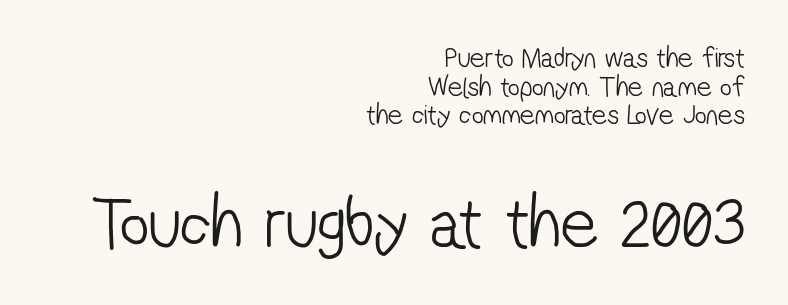
This rendering leaves character spacing at its baseline value. The letters in the lower block stand taller than those in the block above. You can tell from the bare stems that sans-serif type was used. Proportional: the letters do not fall into vertical columns. Very little white space separates one row of letters from the next. A student would call this right alignment; a typographer would say flush right, rag left.
